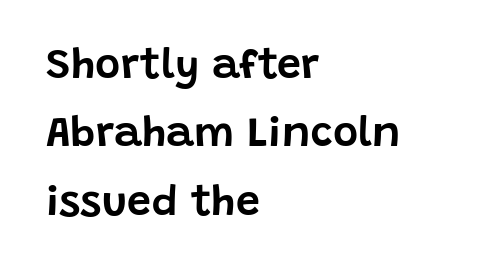
Q: Is the text italic (slanted)? A: No, it is upright.
Q: Is the typeface a serif or a sans-serif typeface? A: Sans-serif.
Q: Is the text underlined? A: No.
Q: How is the paragraph aligned? A: Left-aligned.
Q: Is the spacing between letters normal or unusually wide? A: Normal.
Q: Is the spacing between lines tight, normal or loose? A: Normal.
Q: Width (condensed, normal, or wide)? A: Normal.
Q: Stroke contrast? A: Low.
Q: x-height? A: Large.
Q: Monospaced? A: No.
